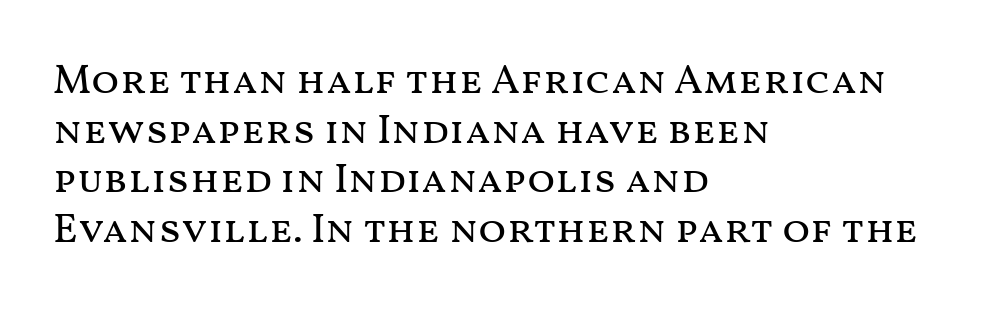
The image shows 41 px regular-weight, wide type, upright; set left-aligned, line spacing 1.21x, normal letter spacing, not underlined; medium stroke contrast and a medium x-height.
